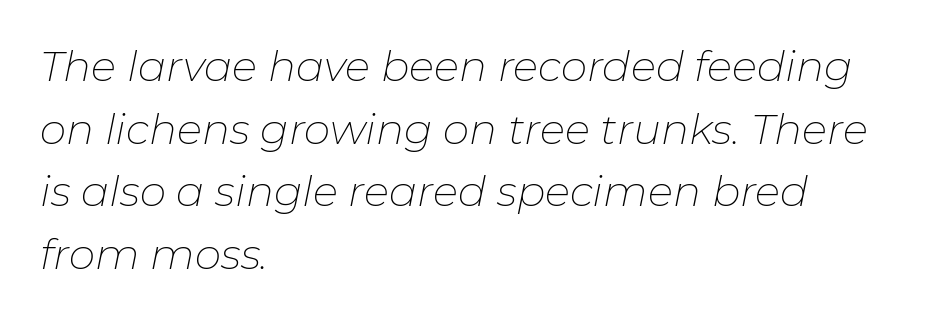
The designer left line spacing at the default. The typesetting does not lean heavy: it is not bold. The passage shown is typed in a proportional face where columns would drift. In terms of letterspacing, this is plain default setting. Check the space under the baseline: it is left empty.
